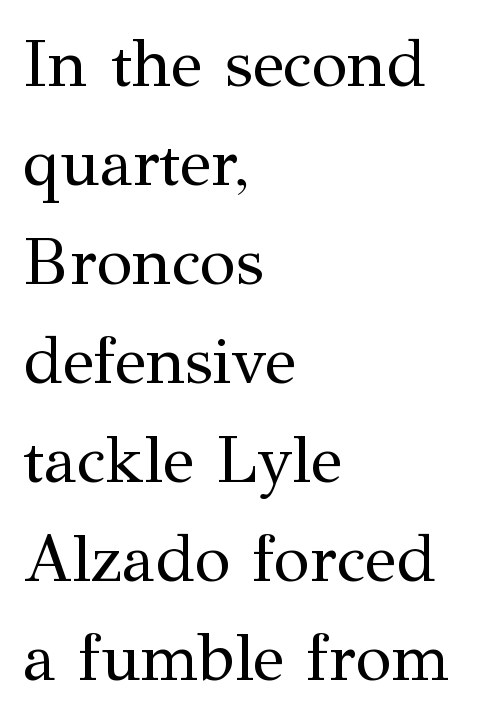
A student would call this left alignment; a typographer would say flush left, rag right. To sum up the face: it has serifs. Caption: face not bold, strokes unweighted. Descenders are the only things crossing below the line. How would I describe the line gaps? Plain and ordinary. In terms of posture, this sample is upright.
